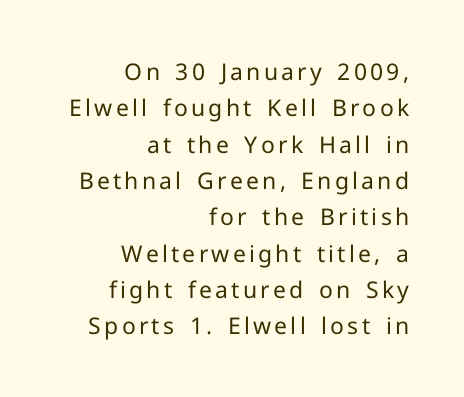
Normally led — the rows are evenly, conventionally spaced. When letters stand straight like this, we call the style roman or upright. Only glyphs here, with clear space below each row. Heaviness? Minimal to ordinary, like unemphasized prose. Line ends are locked; line starts wander.
